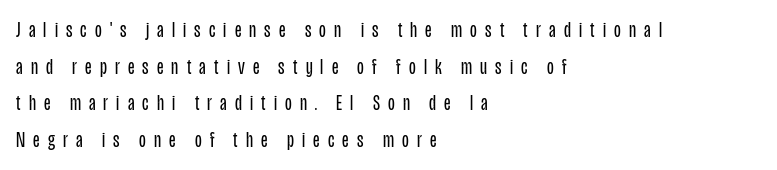
Q: Is the text bold? A: No.
Q: Is the text italic (slanted)? A: No, it is upright.
Q: Is the text underlined? A: No.
Q: How is the paragraph aligned? A: Left-aligned.
Q: Is the spacing between letters normal or unusually wide? A: Unusually wide.
Q: Is the spacing between lines tight, normal or loose? A: Normal.
